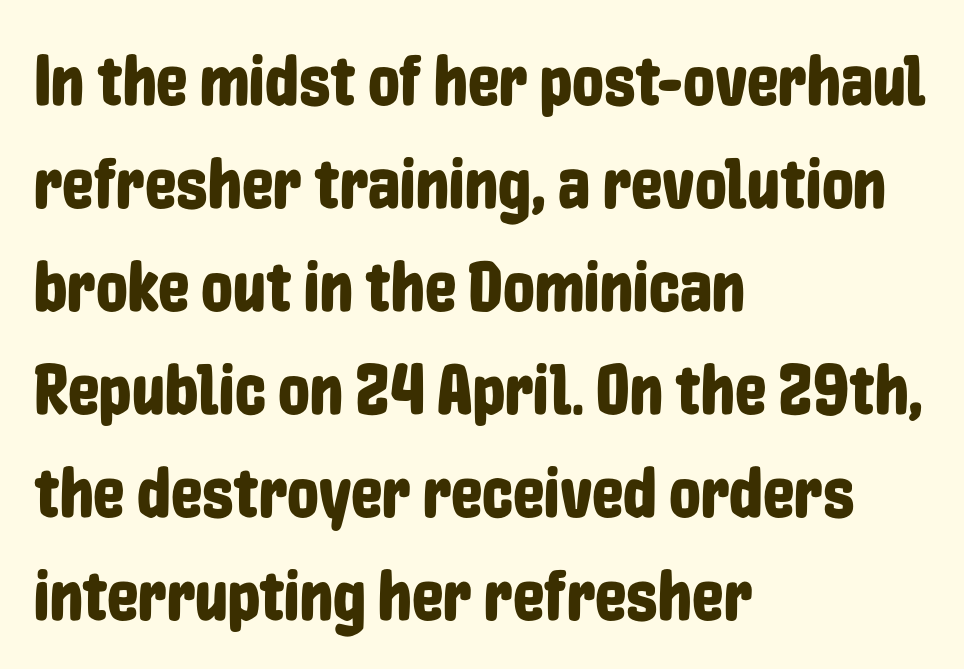
Quick note: underline off. Think of a printed novel: that variable character pitch is what you see here. Vertically, the passage feels balanced, rows spaced as you'd expect. Posture: straight, roman, zero tilt.
